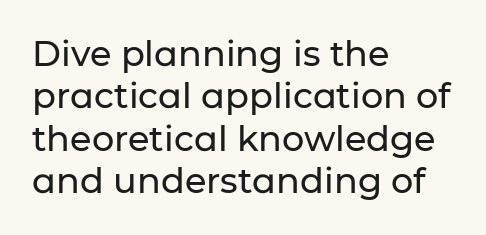
Q: Is the text italic (slanted)? A: No, it is upright.
Q: Is the typeface a serif or a sans-serif typeface? A: Sans-serif.
Q: Is the text underlined? A: No.
Q: How is the paragraph aligned? A: Left-aligned.
Q: Is the spacing between letters normal or unusually wide? A: Normal.
Q: Width (condensed, normal, or wide)? A: Normal.
Q: Stroke contrast? A: Low.
Q: x-height? A: Medium.
Q: Monospaced? A: No.
